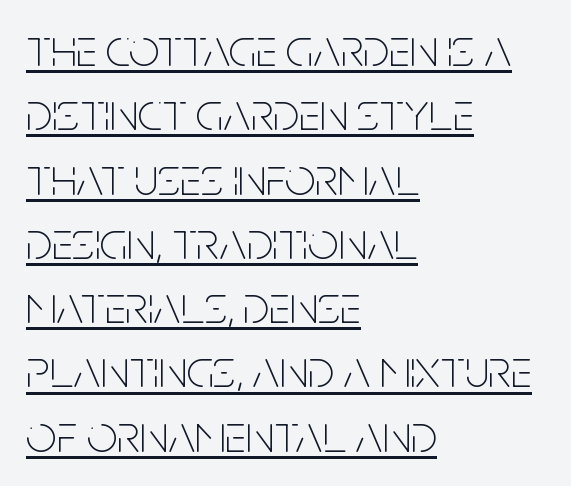
The image shows 54 px thin, condensed sans-serif type, upright; set left-aligned, line spacing 1.19x, normal letter spacing, underlined; low stroke contrast and a large x-height.
